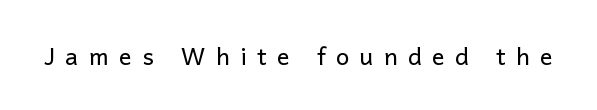
The typesetting does not lean heavy: it is not bold. A typesetter would mark this as roman, not italic. Beneath every word, the page is bare. Letter spacing: wide.
